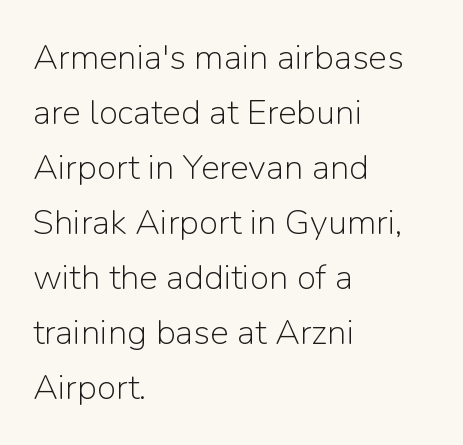
The characters display no serif detailing; their extremities are plain. Default kerning and tracking; the words read as compact shapes. The specimen reads as upright at a glance. The compositor pushed each line to the left boundary. Regarding leading, the lines here are spaced in the standard way. This reads as an unemphasized weight, regular at the heaviest.
